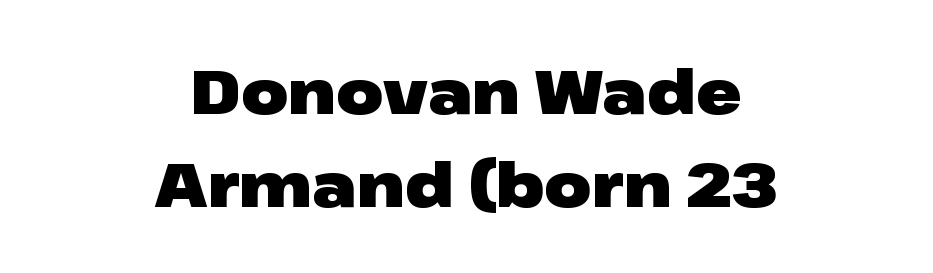
{"serif": "no", "italic": "no", "bold": "yes", "weight": "heavy", "width": "wide", "stroke_contrast": "low", "x_height": "medium", "monospaced": "no", "underline": "no", "align": "center", "line_spacing": "normal", "line_spacing_ratio": 1.52, "letter_spacing": "normal", "letter_spacing_em": 0.0, "glyph_px": 61}
